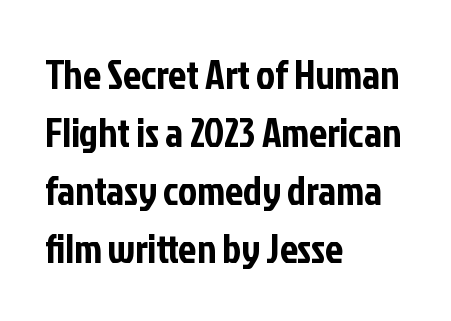
{"serif": "no", "italic": "no", "width": "condensed", "stroke_contrast": "low", "x_height": "medium", "monospaced": "no", "underline": "no", "align": "left", "line_spacing": "normal", "line_spacing_ratio": 1.45, "letter_spacing": "normal", "letter_spacing_em": 0.0, "glyph_px": 40}
